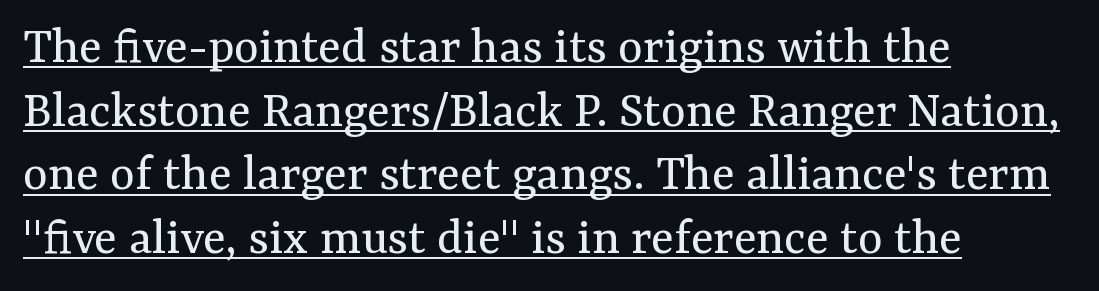
{"serif": "yes", "italic": "no", "bold": "no", "weight": "regular", "width": "normal", "stroke_contrast": "medium", "x_height": "medium", "monospaced": "no", "underline": "yes", "align": "left", "line_spacing_ratio": 1.2, "letter_spacing": "normal", "letter_spacing_em": 0.0, "glyph_px": 53}
